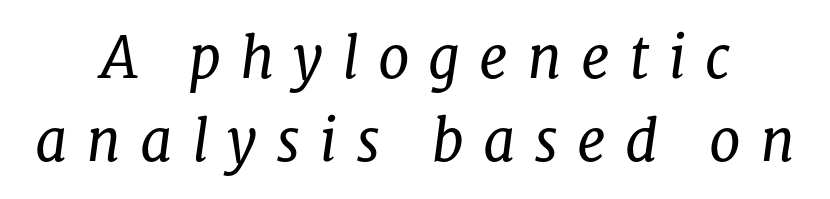
The image shows 57 px regular-weight serif type, italic (leaning right); set centered, normal line spacing (1.46x), unusually wide letter spacing (+0.33 em), not underlined; low stroke contrast and a medium x-height.
